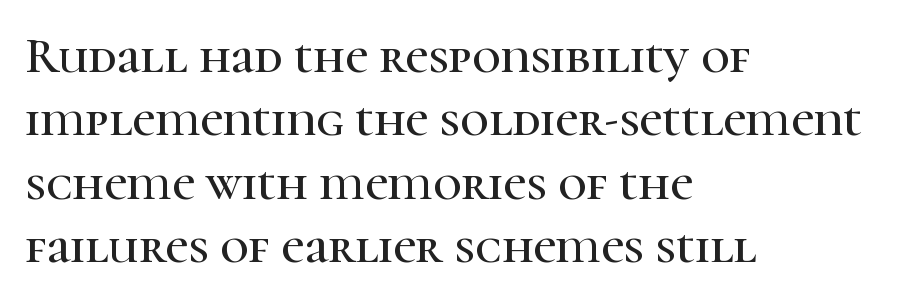
The letters advance in unequal steps, a hallmark of proportional type. Caption: multi-line text, flush left, ragged right. Words appear dense and cohesive because spacing is normal. Successive baselines arrive at the customary interval. Every stem runs plumb, perpendicular to the baseline. Serif or sans? Serif — the stroke terminals have little feet.
